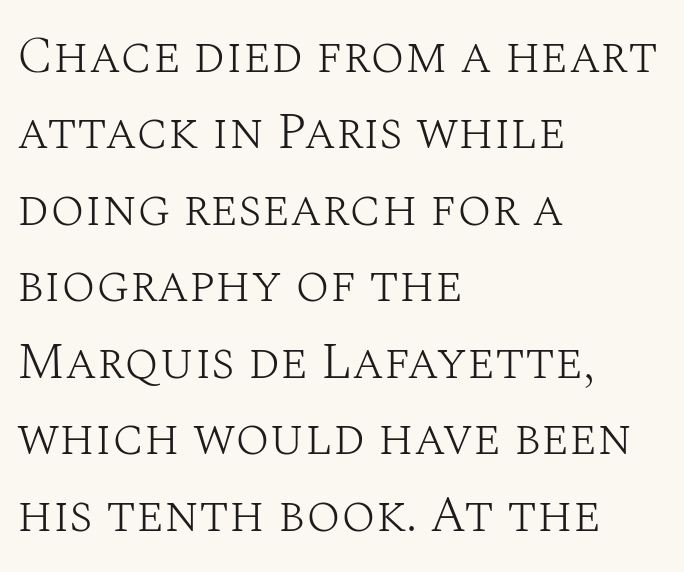
Compared with typical paragraphs, the rows here are spaced about the same. Line beginnings align vertically; line endings do not. Examine the stroke ends and you'll spot serifs. Check the space under the baseline: it is left empty. The strokes are not fattened; the text isn't bold.
